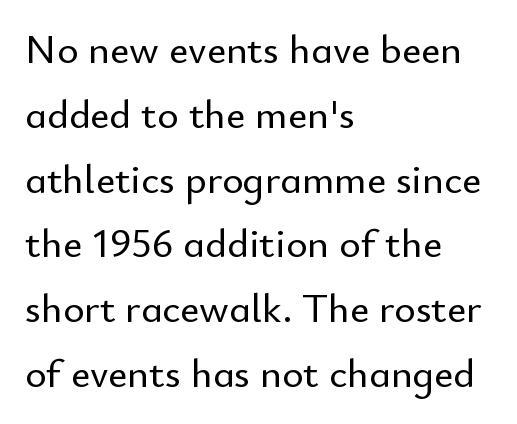
In terms of posture, this sample is upright. The letters advance in unequal steps, a hallmark of proportional type. A student would call this left alignment; a typographer would say flush left, rag right. Check under the words: just untouched page. Rows of type keep a routine distance in the vertical direction. Standard letterfit; no display-style spreading of the glyphs.
